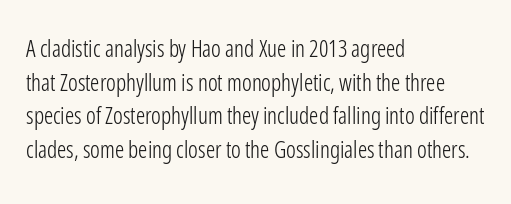
Q: Is the text bold? A: No.
Q: Is the text italic (slanted)? A: No, it is upright.
Q: Is the text underlined? A: No.
Q: How is the paragraph aligned? A: Left-aligned.
Q: Is the spacing between letters normal or unusually wide? A: Normal.
Q: Is the spacing between lines tight, normal or loose? A: Normal.
